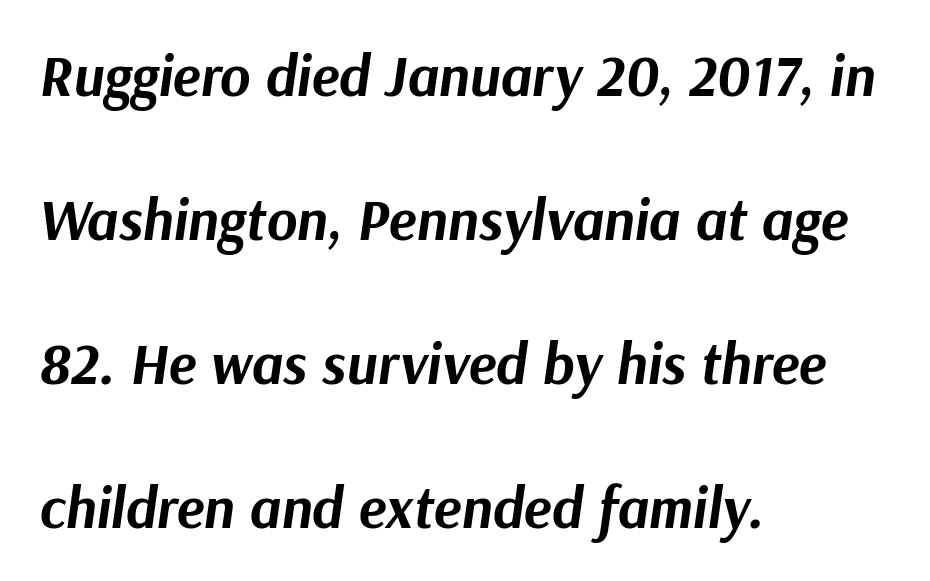
The image shows 58 px bold type, italic (leaning right); set left-aligned, loose line spacing (2.48x), normal letter spacing, not underlined; medium stroke contrast and a medium x-height.
